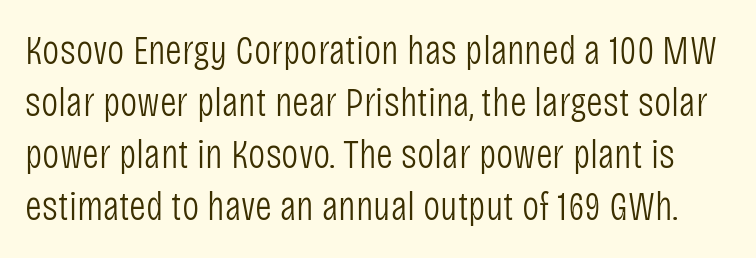
The image shows 41 px light, condensed sans-serif type, upright; set normal line spacing (1.27x), normal letter spacing, not underlined; low stroke contrast and a large x-height.
